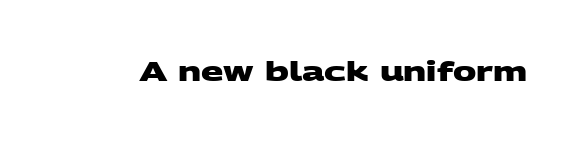
{"bold": "yes", "underline": "no", "letter_spacing": "normal", "letter_spacing_em": 0.0, "glyph_px": 26}
